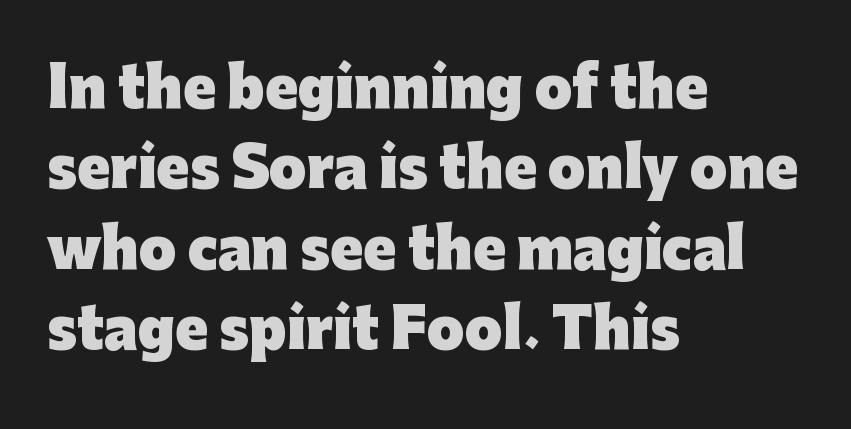
{"serif": "no", "italic": "no", "bold": "yes", "weight": "heavy", "width": "normal", "stroke_contrast": "low", "x_height": "medium", "monospaced": "no", "underline": "no", "align": "left", "line_spacing": "normal", "line_spacing_ratio": 1.49, "letter_spacing": "normal", "letter_spacing_em": 0.0, "glyph_px": 54}
